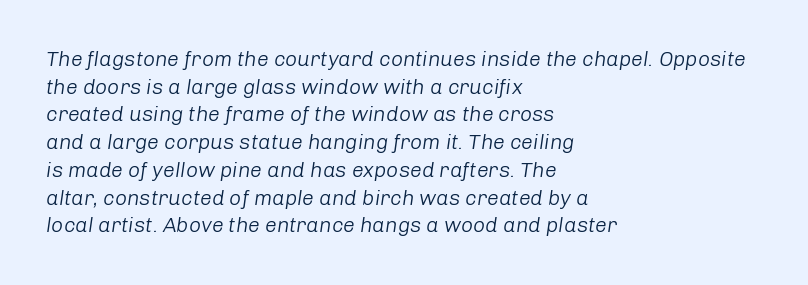
Q: Is the text bold? A: No.
Q: Is the text italic (slanted)? A: Yes, it leans right by about 8 degrees.
Q: Is the text underlined? A: No.
Q: How is the paragraph aligned? A: Left-aligned.
Q: Is the spacing between letters normal or unusually wide? A: Normal.
Q: Is the spacing between lines tight, normal or loose? A: Normal.
